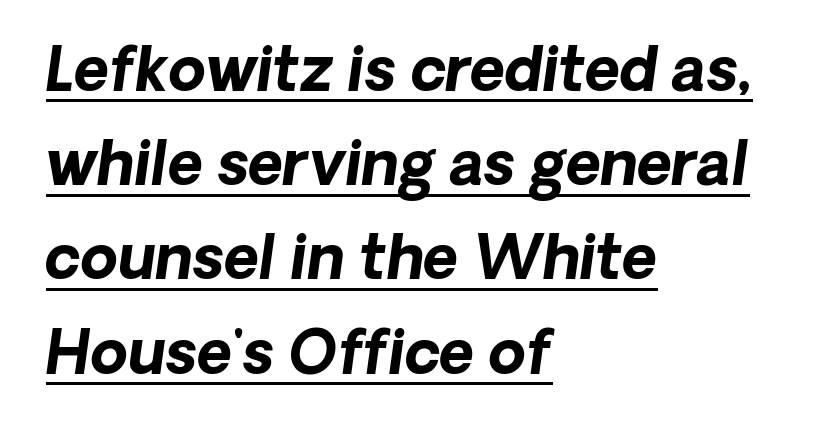
{"serif": "no", "bold": "yes", "weight": "bold", "width": "normal", "stroke_contrast": "low", "x_height": "medium", "monospaced": "no", "underline": "yes", "align": "left", "line_spacing": "normal", "line_spacing_ratio": 1.57, "letter_spacing": "normal", "letter_spacing_em": 0.0, "glyph_px": 60}
